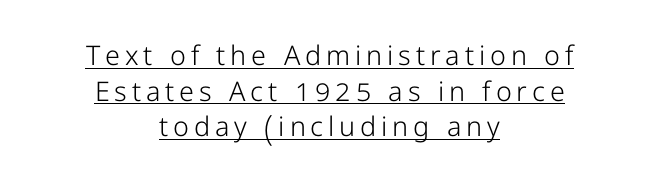
The image shows 27 px text type, upright; set centered, normal line spacing (1.32x), underlined.
